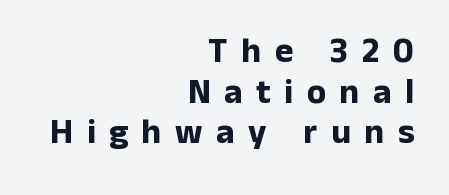
Q: Is the text bold? A: Yes.
Q: Is the text italic (slanted)? A: No, it is upright.
Q: Is the typeface a serif or a sans-serif typeface? A: Sans-serif.
Q: Is the text underlined? A: No.
Q: How is the paragraph aligned? A: Right-aligned.
Q: Is the spacing between letters normal or unusually wide? A: Unusually wide.
Q: Width (condensed, normal, or wide)? A: Normal.
Q: Stroke contrast? A: Low.
Q: x-height? A: Medium.
Q: Monospaced? A: No.
